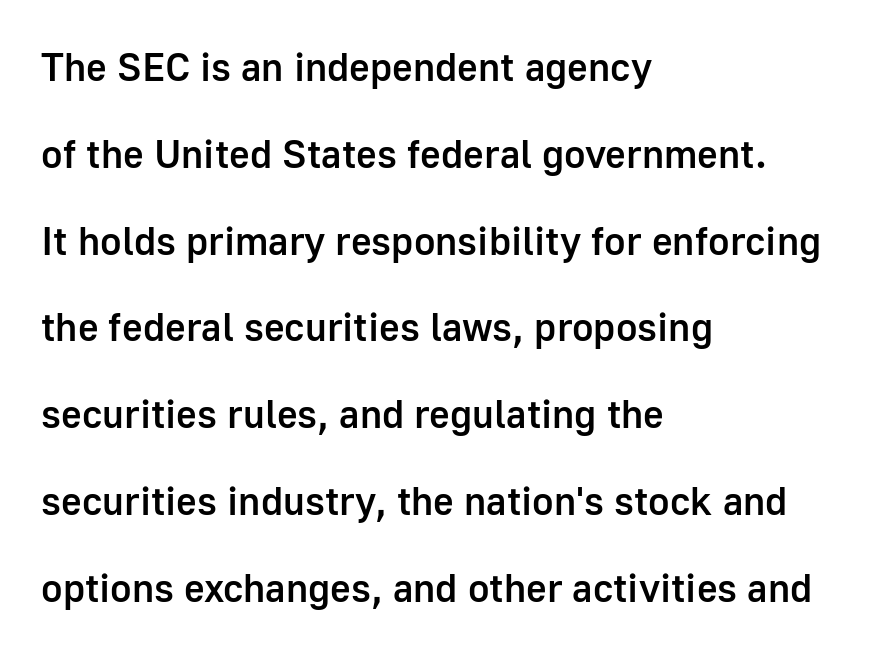
These lines carry some extra weight — a demibold, not a full bold. Stroke terminals: plain, sans-serif. The specimen reads as upright at a glance. Words float on clear page, feet unadorned.
